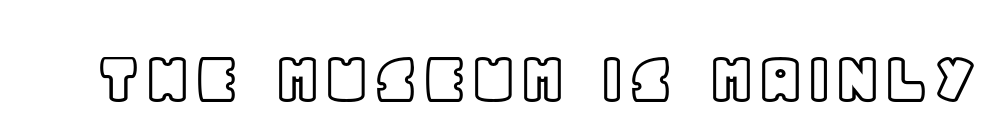
{"italic": "no", "width": "normal", "x_height": "large", "monospaced": "no", "underline": "no", "letter_spacing": "normal", "letter_spacing_em": 0.0, "glyph_px": 79}
